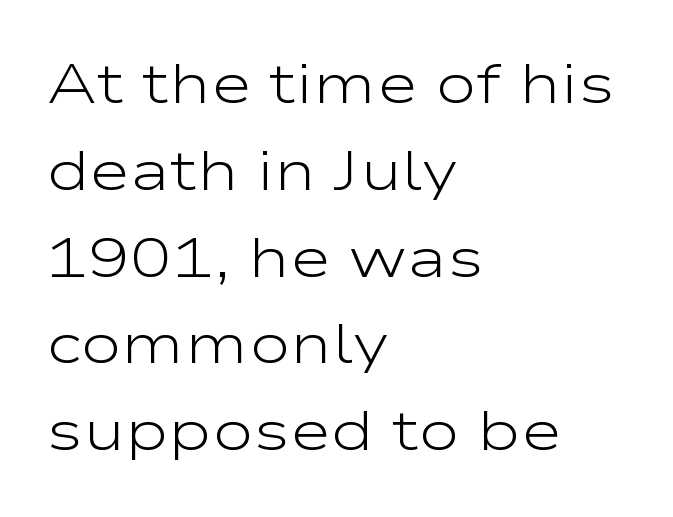
One glance says typical: line gaps are just what's usual. Letters rest on an invisible, unmarked baseline. No extra tracking has been applied to these lines. Letterform terminals end flat and unadorned throughout the passage. The letters look calm and open, with moderate or lighter stems. Does the copy run flush right? No — it runs flush left.
